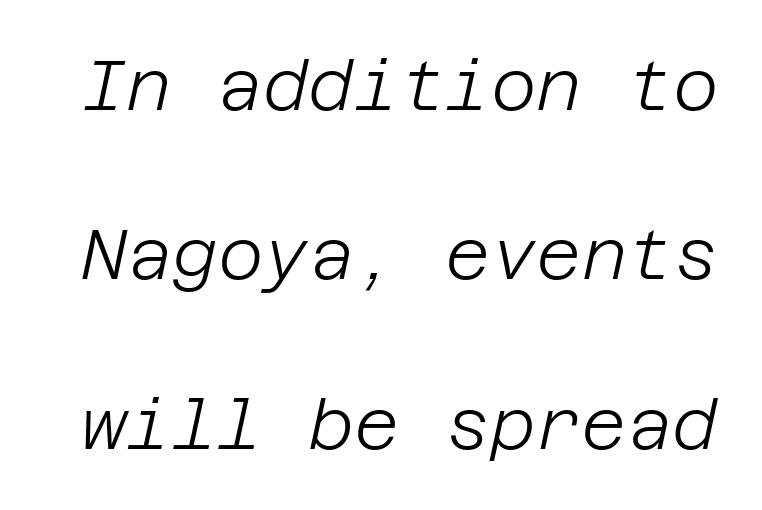
The image shows 70 px light type, italic (leaning right); set loose line spacing (2.42x), normal letter spacing, not underlined; low stroke contrast and a large x-height.
